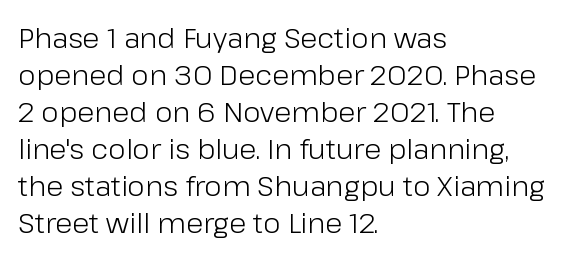
Descenders are the only things crossing below the line. The setting favours the left margin, as ordinary paragraphs usually do. The strokes are not fattened; the text isn't bold. Inter-character spacing is left at the font's built-in metrics.
